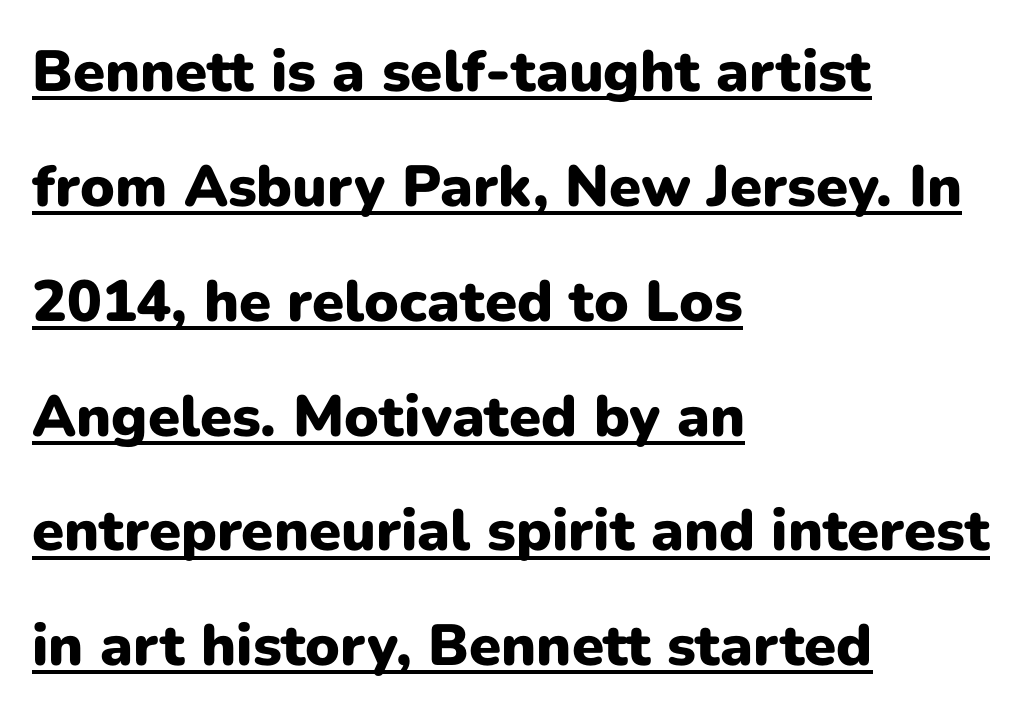
The image shows 58 px heavy sans-serif type, upright; set left-aligned, loose line spacing (1.98x), normal letter spacing, underlined; low stroke contrast and a medium x-height.
